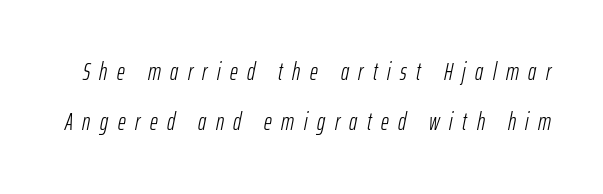
Words appear elongated and porous because spacing is wide. The typesetting does not lean heavy: it is not bold. Bare-footed words on every line. Whoever set this chose breathing room over compactness in the vertical rhythm.
